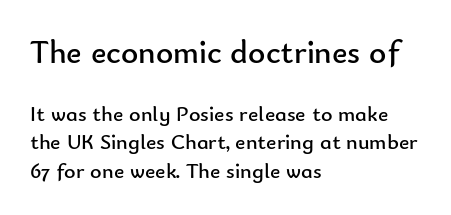
{"serif": "no", "italic": "no", "bold": "no", "weight": "regular", "width": "normal", "stroke_contrast": "low", "x_height": "small", "monospaced": "no", "underline": "no", "align": "left", "line_spacing": "normal", "line_spacing_ratio": 1.29, "letter_spacing": "normal", "letter_spacing_em": 0.0, "larger_block": "first", "size_ratio": 1.5, "glyph_px": 33}
